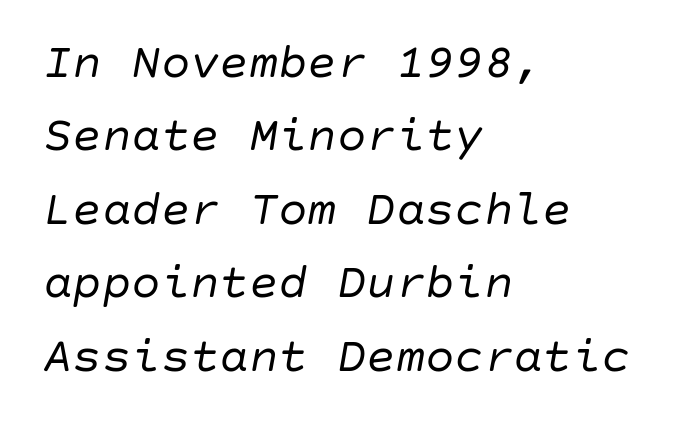
The words here are not underlined. Line spacing here is normal. Is the type slanted? Yes — the strokes lean at a clear angle. The letters sit at their default tracking, neither squeezed nor spread.
